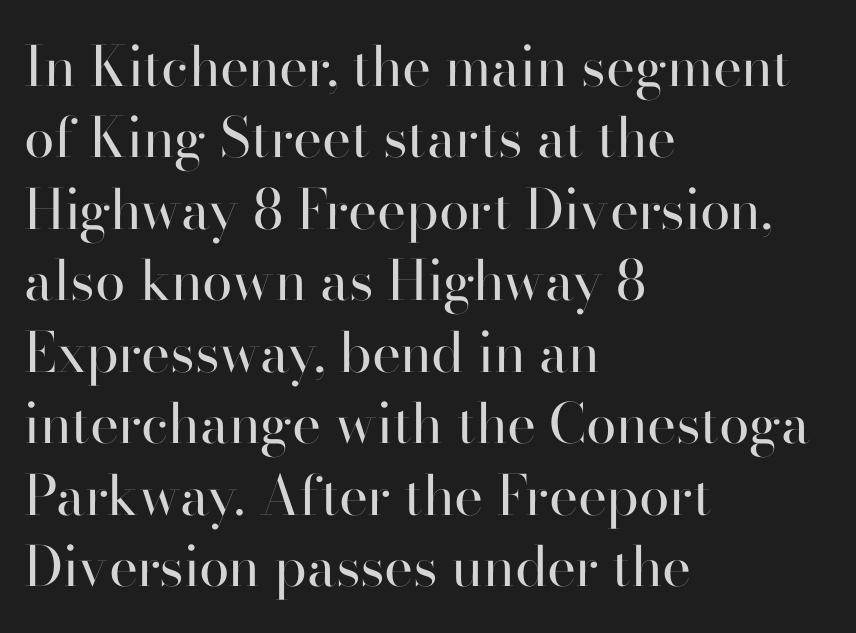
Q: Is the text bold? A: No.
Q: Is the text italic (slanted)? A: No, it is upright.
Q: Is the typeface a serif or a sans-serif typeface? A: Sans-serif.
Q: Is the text underlined? A: No.
Q: How is the paragraph aligned? A: Left-aligned.
Q: Is the spacing between letters normal or unusually wide? A: Normal.
Q: Is the spacing between lines tight, normal or loose? A: Normal.
Q: Width (condensed, normal, or wide)? A: Normal.
Q: Stroke contrast? A: High.
Q: x-height? A: Small.
Q: Monospaced? A: No.
